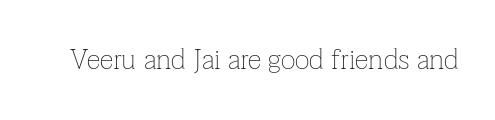
Q: Is the text bold? A: No.
Q: Is the text italic (slanted)? A: No, it is upright.
Q: Is the typeface a serif or a sans-serif typeface? A: Serif.
Q: Is the text underlined? A: No.
Q: Is the spacing between letters normal or unusually wide? A: Normal.
Q: Width (condensed, normal, or wide)? A: Normal.
Q: Stroke contrast? A: Low.
Q: x-height? A: Medium.
Q: Monospaced? A: No.
